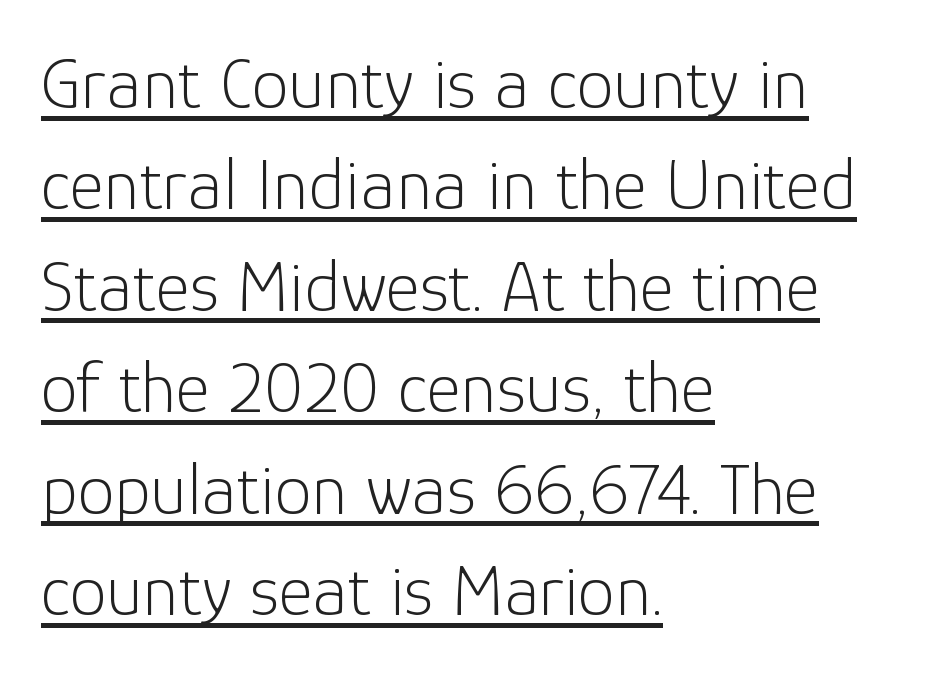
The image shows 74 px light sans-serif type, upright; set left-aligned, normal line spacing (1.37x), normal letter spacing, underlined; low stroke contrast and a medium x-height.
